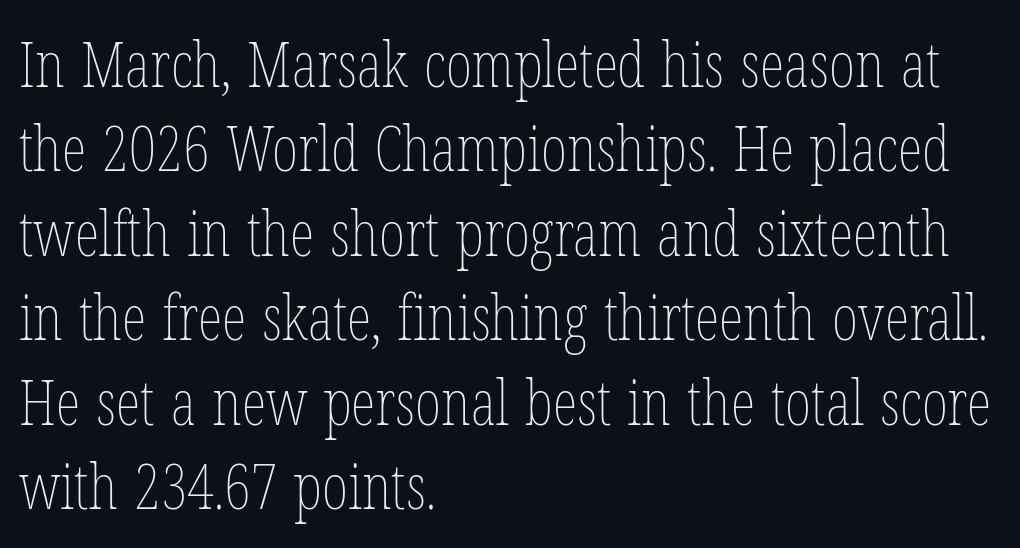
The rendering uses natural spacing where letterforms have individual widths. Check under the words: just untouched page. Short note: letters normally spaced. These lines were composed using upright roman letters. Heaviness? Minimal to ordinary, like unemphasized prose. The space between consecutive lines is moderate.
